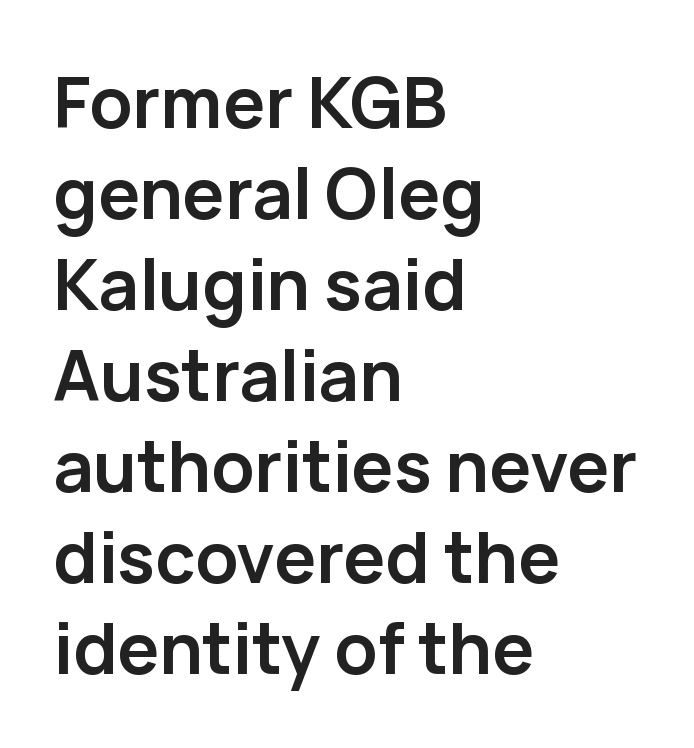
Q: Is the text bold? A: Yes.
Q: Is the text italic (slanted)? A: No, it is upright.
Q: Is the typeface a serif or a sans-serif typeface? A: Sans-serif.
Q: Is the text underlined? A: No.
Q: How is the paragraph aligned? A: Left-aligned.
Q: Is the spacing between letters normal or unusually wide? A: Normal.
Q: Is the spacing between lines tight, normal or loose? A: Normal.
Q: Width (condensed, normal, or wide)? A: Normal.
Q: Stroke contrast? A: Low.
Q: x-height? A: Medium.
Q: Monospaced? A: No.
